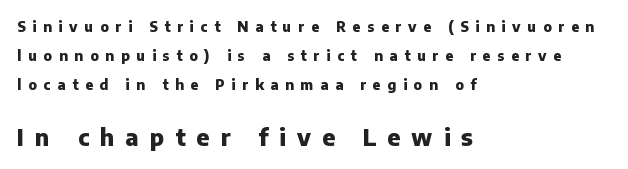
The designer gave the closing block more size than the opening block. Vertically, the passage feels expansive, rows floating well apart. Caption: bold face, heavy strokes. Every row of glyphs begins at an identical x-position on the left. The tracking jumps out immediately: characters are airy and widely separated. Plain, unruled lines of type.
